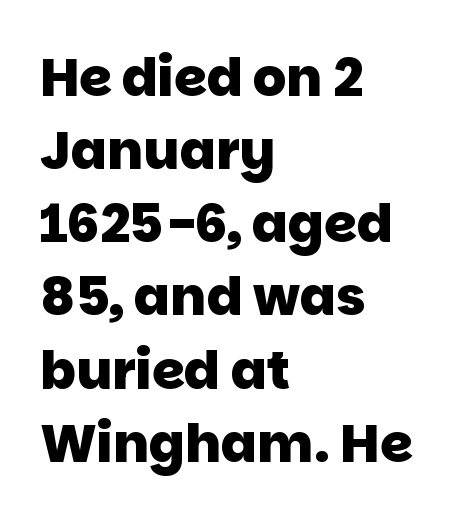
The line-height multiplier appears to be the usual default. The baseline area is clear. No extra tracking has been applied to these lines. As a designer I'd log this as weight 700, bold. This is sans-serif lettering, the kind often seen on screens and signage. The letters advance in unequal steps, a hallmark of proportional type.
